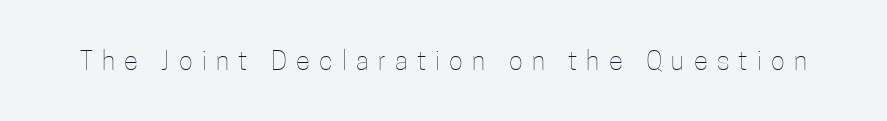
The image shows 26 px text type, upright; set unusually wide letter spacing (+0.36 em), not underlined.
